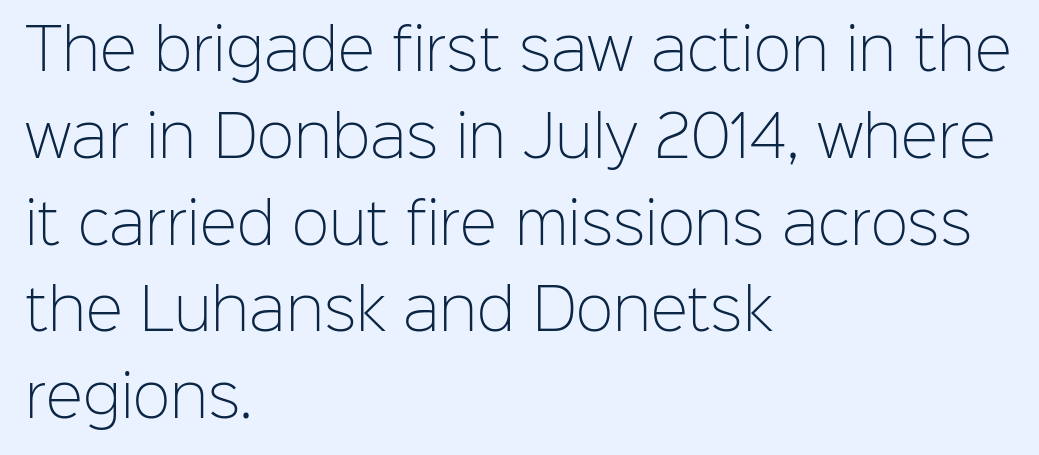
{"serif": "no", "italic": "no", "bold": "no", "weight": "light", "width": "normal", "stroke_contrast": "low", "x_height": "medium", "monospaced": "no", "underline": "no", "align": "left", "line_spacing": "normal", "line_spacing_ratio": 1.55, "letter_spacing": "normal", "letter_spacing_em": 0.0, "glyph_px": 56}
